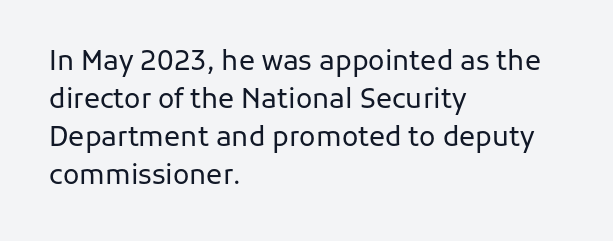
Q: Is the text bold? A: No.
Q: Is the text italic (slanted)? A: No, it is upright.
Q: Is the text underlined? A: No.
Q: How is the paragraph aligned? A: Left-aligned.
Q: Is the spacing between letters normal or unusually wide? A: Normal.
Q: Is the spacing between lines tight, normal or loose? A: Normal.
